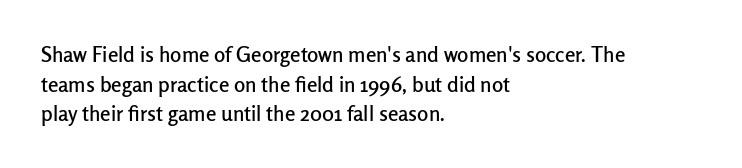
Caption: standard tracking, unaltered. Only glyphs here, with clear space below each row. The line-height multiplier appears to be the usual default. The typography opts for an upright posture over an oblique one. A student would call this left alignment; a typographer would say flush left, rag right.
